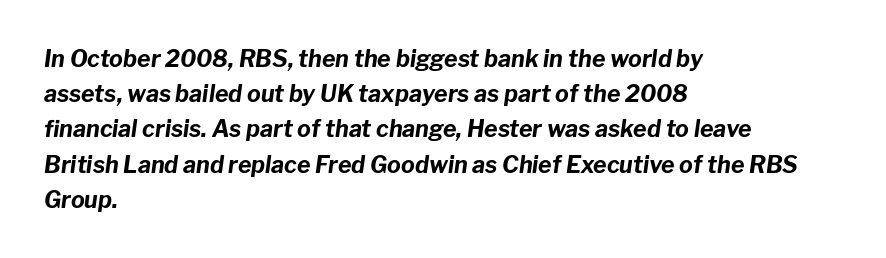
The image shows 23 px bold type, italic (leaning right); set left-aligned, normal line spacing (1.53x), normal letter spacing, not underlined.
